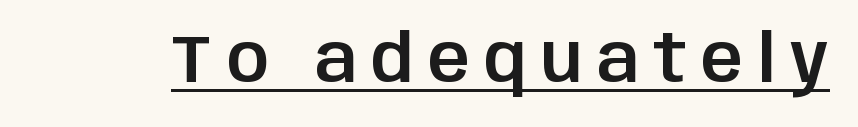
Q: Is the text italic (slanted)? A: No, it is upright.
Q: Is the typeface a serif or a sans-serif typeface? A: Sans-serif.
Q: Is the text underlined? A: Yes.
Q: Is the spacing between letters normal or unusually wide? A: Unusually wide.
Q: Width (condensed, normal, or wide)? A: Normal.
Q: Stroke contrast? A: Low.
Q: x-height? A: Large.
Q: Monospaced? A: No.
